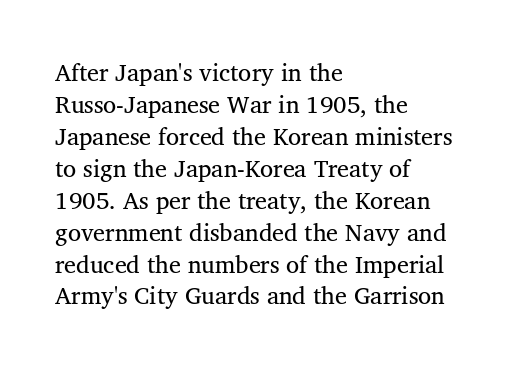
{"bold": "no", "underline": "no", "align": "left", "line_spacing": "normal", "line_spacing_ratio": 1.33, "letter_spacing": "normal", "letter_spacing_em": 0.0, "glyph_px": 24}
